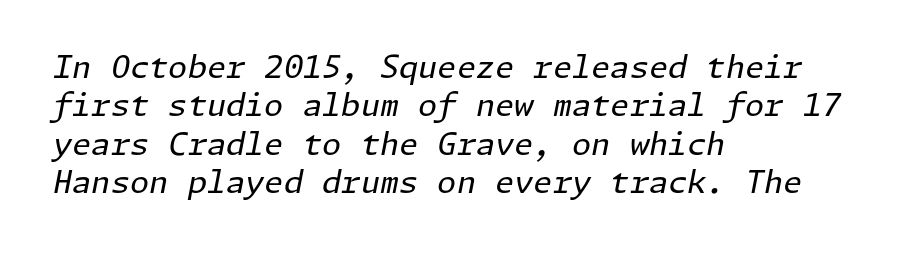
Q: Is the text bold? A: No.
Q: Is the text italic (slanted)? A: Yes, it leans right by about 11 degrees.
Q: Is the text underlined? A: No.
Q: How is the paragraph aligned? A: Left-aligned.
Q: Is the spacing between letters normal or unusually wide? A: Normal.
Q: Width (condensed, normal, or wide)? A: Normal.
Q: Stroke contrast? A: Low.
Q: x-height? A: Medium.
